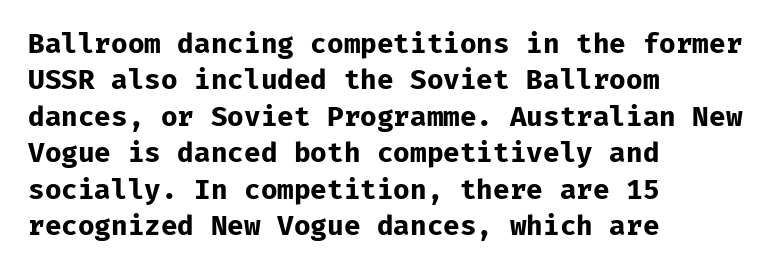
The lettering stays uniformly vertical, giving the passage a roman look. Letters rest on an invisible, unmarked baseline. This block has exactly the height ordinary leading produces. Spacing between characters is what you'd get straight out of the box. Notice how thick the strokes are: this is what a full bold looks like.
